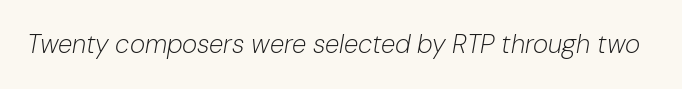
{"italic": "yes", "lean": "right", "slant_degrees": 10, "bold": "no", "underline": "no", "letter_spacing": "normal", "letter_spacing_em": 0.0, "glyph_px": 26}
